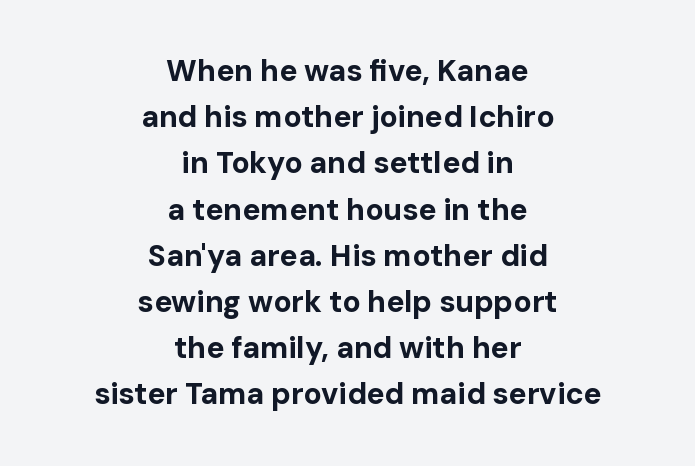
The zone under the glyphs is completely vacant. The sample has been set heavy, in full bold. Each letter keeps its own natural width here, so spacing adapts to shape. Baseline-to-baseline distance is the conventional proportion of letter height. Ascenders rise straight up at ninety degrees. Does extra space separate the letters? No, they use regular spacing.
